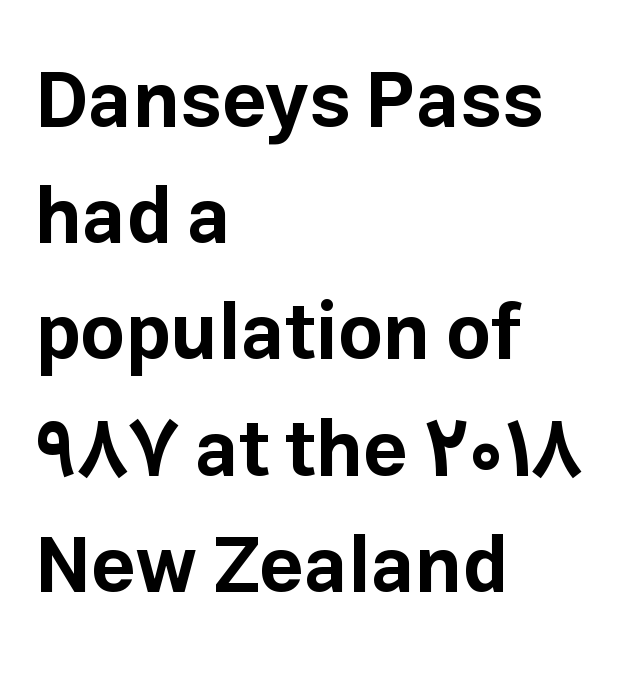
A dark, heavy texture on the line: the type is bold. The axis of the letterforms is exactly vertical. You can tell from the bare stems that sans-serif type was used. No extra tracking has been applied to these lines. Quick note: underline off. Compared with a centered layout, this one pins lines to the left instead.
